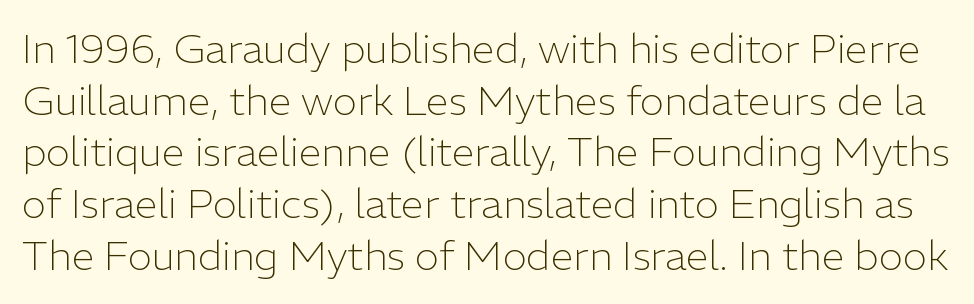
Q: Is the text bold? A: No.
Q: Is the text italic (slanted)? A: No, it is upright.
Q: Is the typeface a serif or a sans-serif typeface? A: Sans-serif.
Q: Is the text underlined? A: No.
Q: Is the spacing between letters normal or unusually wide? A: Normal.
Q: Is the spacing between lines tight, normal or loose? A: Normal.
Q: Width (condensed, normal, or wide)? A: Normal.
Q: Stroke contrast? A: Low.
Q: x-height? A: Medium.
Q: Monospaced? A: No.
